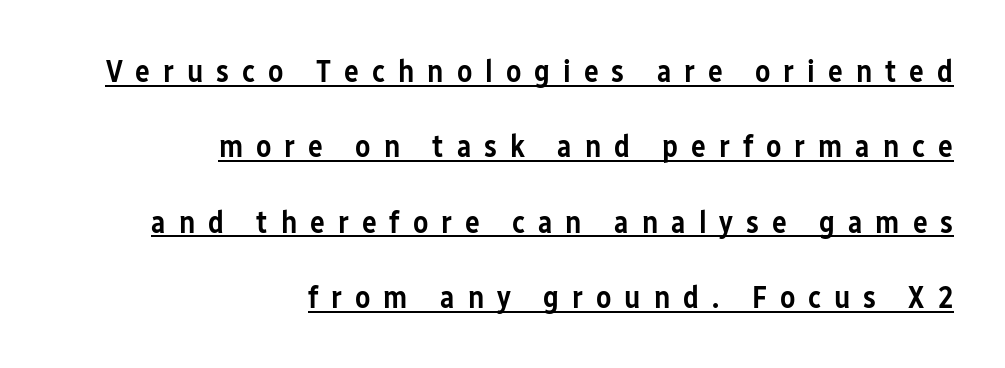
{"serif": "no", "italic": "no", "bold": "semi", "weight": "semibold", "width": "condensed", "stroke_contrast": "low", "x_height": "medium", "monospaced": "no", "underline": "yes", "align": "right", "line_spacing": "loose", "line_spacing_ratio": 2.43, "letter_spacing": "wide", "letter_spacing_em": 0.42, "glyph_px": 31}
